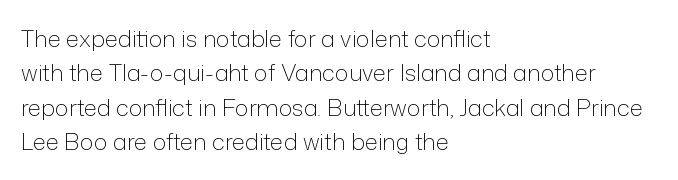
Observe the ordinary spacing: letters are neighbours, not strangers. Only glyphs here, with clear space below each row. Honestly, the row spacing looks completely unremarkable. No letter is thick-stroked: the sample isn't bold.
